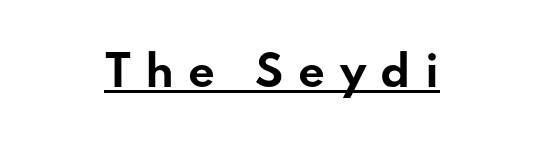
Unlike a traditional serif, this face leaves its strokes unadorned. Honestly, the underline is the first thing you notice here. The letters advance in unequal steps, a hallmark of proportional type. These lines were composed using upright roman letters. How are the letters spaced? Widely, with obvious added tracking. Bold? Absolutely — the strokes are thick and heavy.
